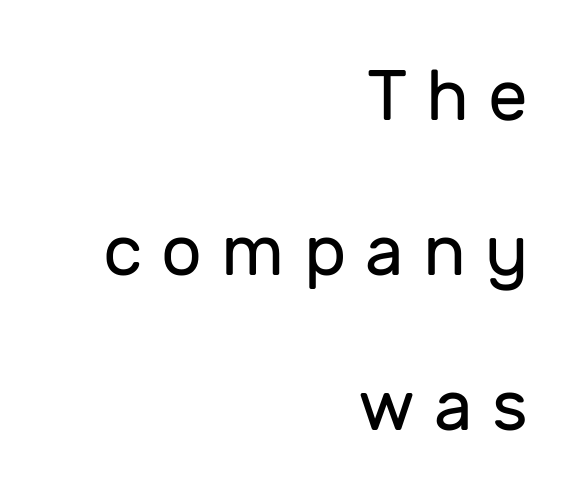
{"serif": "no", "italic": "no", "bold": "no", "weight": "regular", "width": "normal", "stroke_contrast": "low", "x_height": "medium", "monospaced": "no", "underline": "no", "align": "right", "line_spacing": "loose", "line_spacing_ratio": 2.18, "letter_spacing": "wide", "letter_spacing_em": 0.27, "glyph_px": 71}
